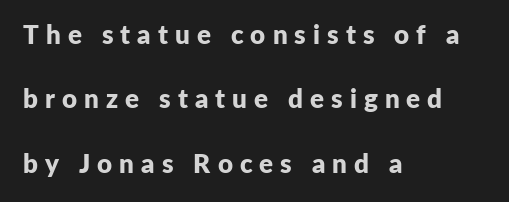
The image shows 26 px bold type, upright; set left-aligned, loose line spacing (2.48x), unusually wide letter spacing (+0.27 em), not underlined.
